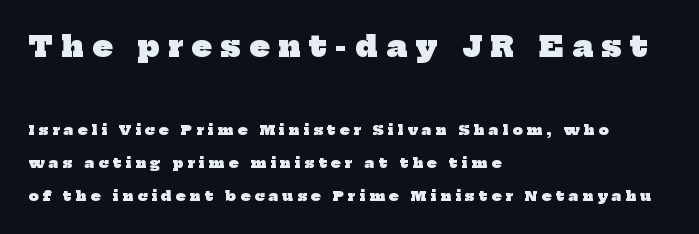
{"serif": "yes", "bold": "yes", "weight": "heavy", "width": "normal", "stroke_contrast": "low", "x_height": "medium", "monospaced": "no", "underline": "no", "align": "left", "line_spacing": "loose", "line_spacing_ratio": 2.39, "letter_spacing": "wide", "letter_spacing_em": 0.3, "larger_block": "first", "size_ratio": 2.07, "glyph_px": 29}
